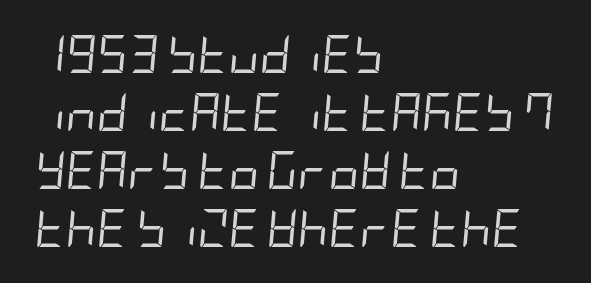
Q: Is the text bold? A: No.
Q: Is the text italic (slanted)? A: Yes, it leans right by about 5 degrees.
Q: Is the text underlined? A: No.
Q: How is the paragraph aligned? A: Left-aligned.
Q: Is the spacing between letters normal or unusually wide? A: Normal.
Q: Is the spacing between lines tight, normal or loose? A: Normal.
Q: Width (condensed, normal, or wide)? A: Condensed.
Q: Stroke contrast? A: Low.
Q: x-height? A: Large.
